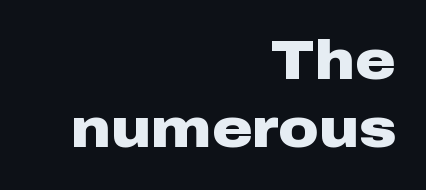
The line texture is even and compact thanks to regular tracking. In terms of posture, this sample is upright. One-word summary of the alignment: right. The characters look thick and weighty, a clear bold.
